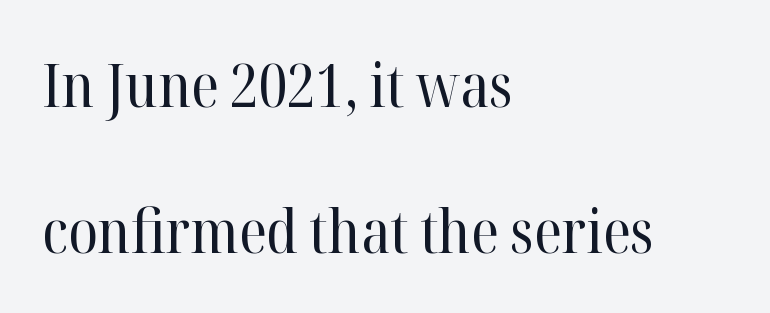
Q: Is the text bold? A: No.
Q: Is the text italic (slanted)? A: No, it is upright.
Q: Is the typeface a serif or a sans-serif typeface? A: Serif.
Q: Is the text underlined? A: No.
Q: How is the paragraph aligned? A: Left-aligned.
Q: Is the spacing between letters normal or unusually wide? A: Normal.
Q: Is the spacing between lines tight, normal or loose? A: Loose.
Q: Width (condensed, normal, or wide)? A: Normal.
Q: Stroke contrast? A: High.
Q: x-height? A: Medium.
Q: Monospaced? A: No.
